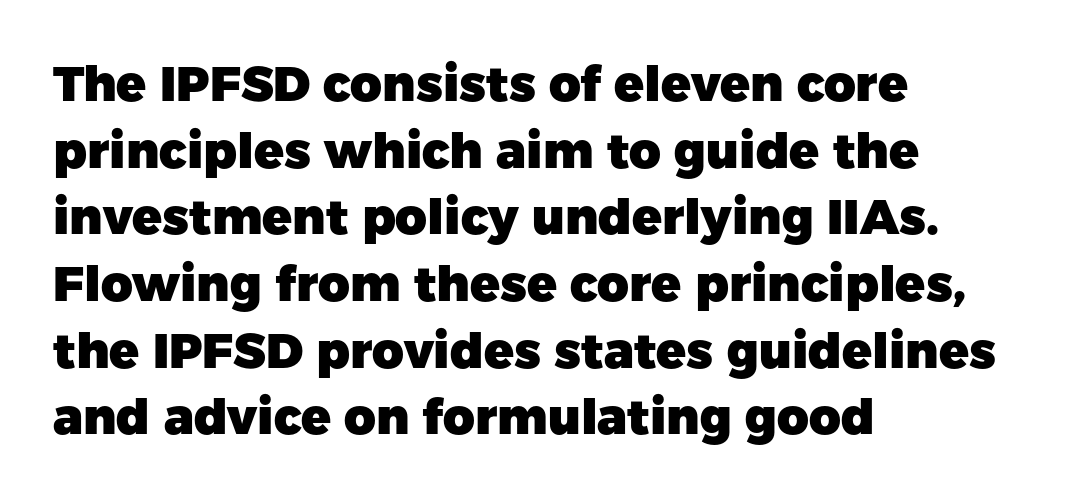
{"serif": "no", "italic": "no", "bold": "yes", "weight": "heavy", "width": "normal", "stroke_contrast": "low", "x_height": "medium", "monospaced": "no", "underline": "no", "align": "left", "line_spacing": "normal", "line_spacing_ratio": 1.36, "letter_spacing": "normal", "letter_spacing_em": 0.0, "glyph_px": 49}
